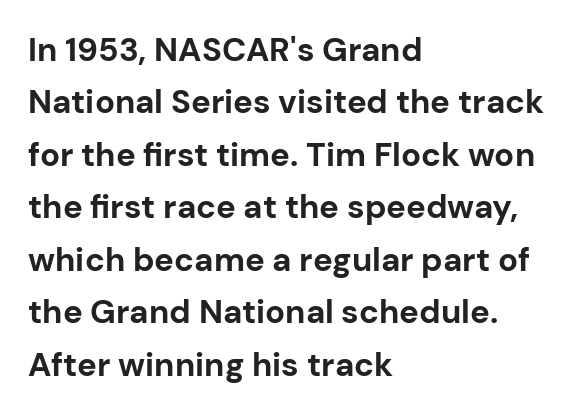
The image shows 33 px bold sans-serif type, upright; set left-aligned, normal line spacing (1.59x), normal letter spacing, not underlined; low stroke contrast and a medium x-height.
